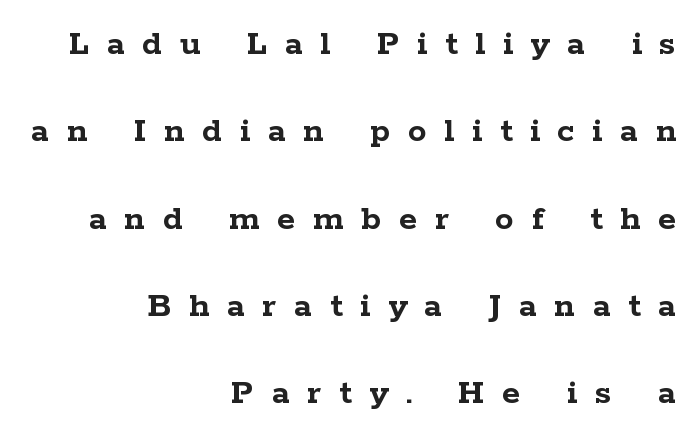
The image shows 37 px semibold, wide serif type, upright; set right-aligned, loose line spacing (2.36x), unusually wide letter spacing (+0.48 em), not underlined; low stroke contrast and a medium x-height.
